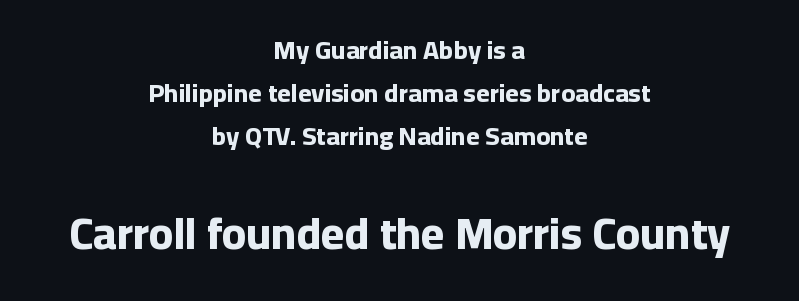
Q: Is the text bold? A: Yes.
Q: Is the text italic (slanted)? A: No, it is upright.
Q: Is the typeface a serif or a sans-serif typeface? A: Sans-serif.
Q: Is the text underlined? A: No.
Q: How is the paragraph aligned? A: Centered.
Q: Is the spacing between letters normal or unusually wide? A: Normal.
Q: Is the spacing between lines tight, normal or loose? A: Normal.
Q: Which block of text is set in a larger size, the first (top) or the second (bottom)? A: The second (bottom) one.
Q: Width (condensed, normal, or wide)? A: Normal.
Q: Stroke contrast? A: Low.
Q: x-height? A: Medium.
Q: Monospaced? A: No.
